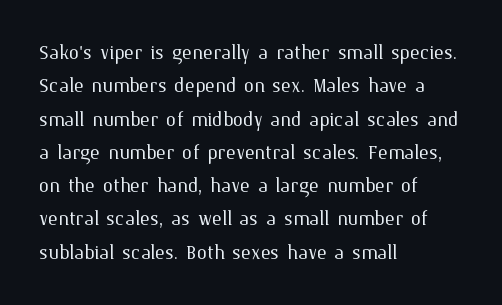
{"italic": "no", "bold": "no", "underline": "no", "align": "left", "line_spacing": "normal", "line_spacing_ratio": 1.28, "letter_spacing": "normal", "letter_spacing_em": 0.0, "glyph_px": 26}
